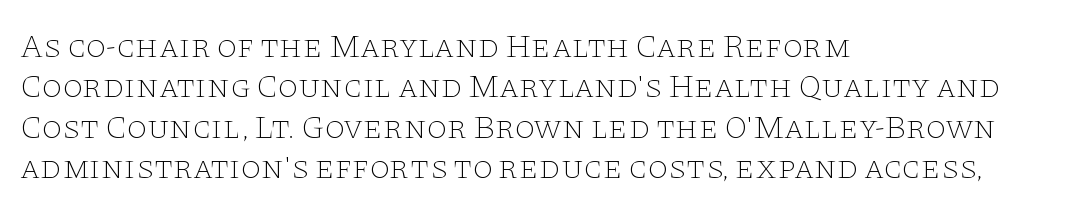
Stroke mass is kept to a normal reading level or below. The space beneath each line is pristine and unruled. Every stem runs plumb, perpendicular to the baseline. Little horizontal feet cap the strokes, marking this as serif type. Do the characters align in a grid? No, the font is proportional.
